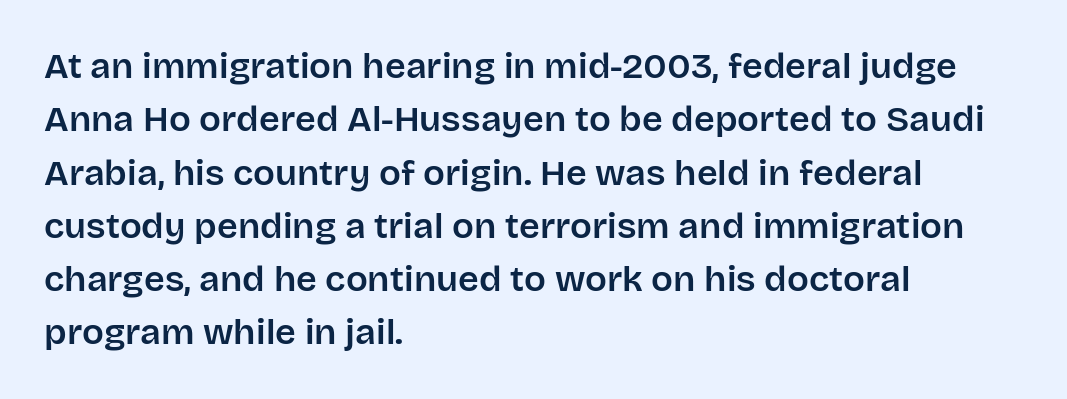
Q: Is the text italic (slanted)? A: No, it is upright.
Q: Is the typeface a serif or a sans-serif typeface? A: Sans-serif.
Q: Is the text underlined? A: No.
Q: How is the paragraph aligned? A: Left-aligned.
Q: Is the spacing between letters normal or unusually wide? A: Normal.
Q: Is the spacing between lines tight, normal or loose? A: Normal.
Q: Width (condensed, normal, or wide)? A: Normal.
Q: Stroke contrast? A: Low.
Q: x-height? A: Large.
Q: Monospaced? A: No.
